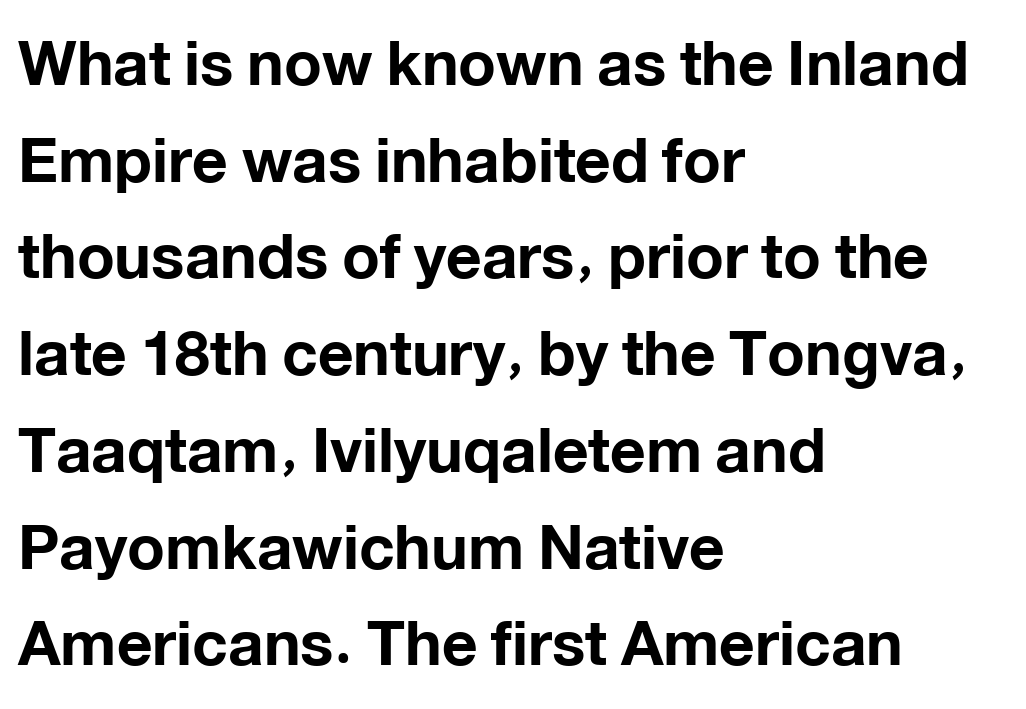
The image shows 62 px bold sans-serif type, upright; set left-aligned, normal line spacing (1.56x), normal letter spacing, not underlined; low stroke contrast and a medium x-height.
